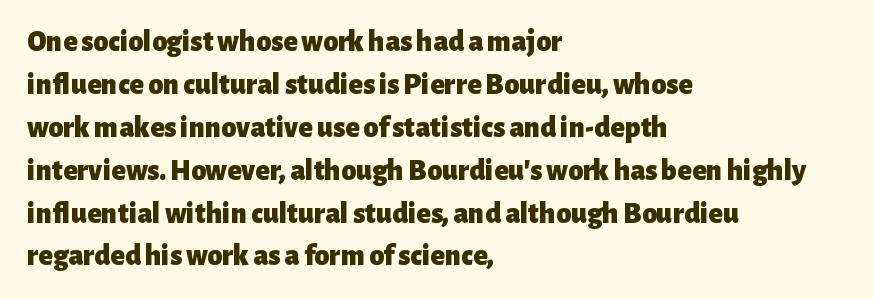
Tracking value appears to be zero — textbook default spacing. Unlike a traditional serif, this face leaves its strokes unadorned. The baseline area is clear. You can tell it's not italic because the verticals are truly vertical.
